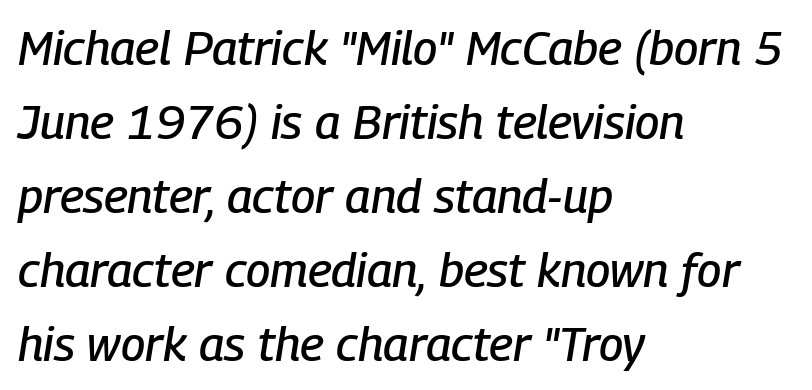
The image shows 48 px condensed type, italic (leaning right); set left-aligned, normal line spacing (1.54x), normal letter spacing, not underlined; low stroke contrast and a medium x-height.
